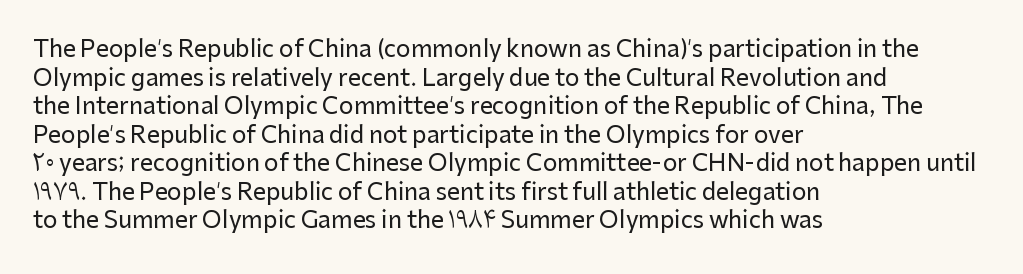
{"italic": "no", "underline": "no", "align": "left", "line_spacing_ratio": 1.24, "letter_spacing": "normal", "letter_spacing_em": 0.0, "glyph_px": 23}
